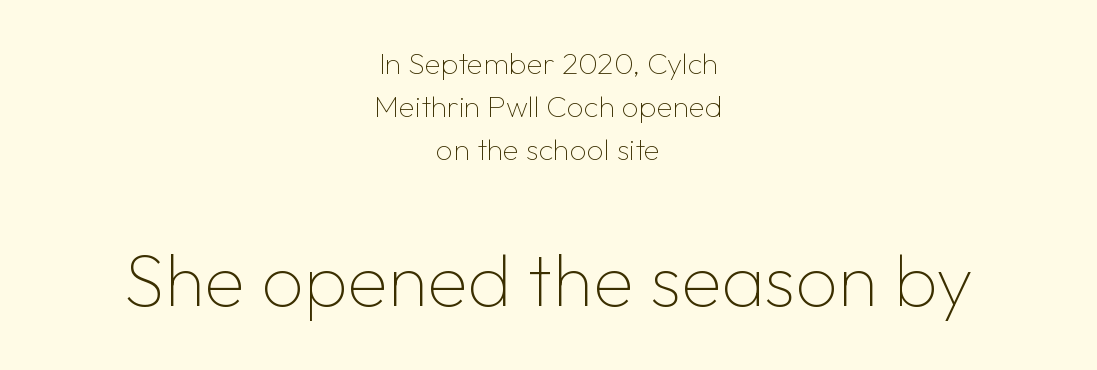
The space directly below the letters is spotless. What stands out about the letter spacing? Nothing — it is the standard amount. Is there any slant? The stems are plumb. The passage shown begins with its smaller block and ends with its larger one.
